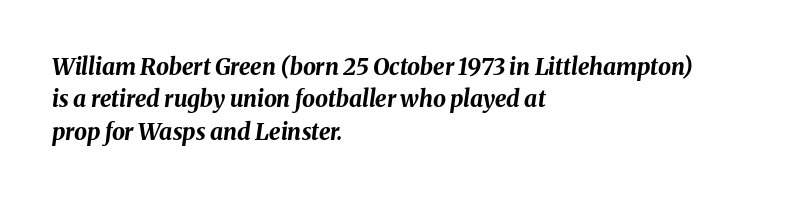
Q: Is the text bold? A: Yes.
Q: Is the text italic (slanted)? A: Yes, it leans right by about 8 degrees.
Q: Is the text underlined? A: No.
Q: How is the paragraph aligned? A: Left-aligned.
Q: Is the spacing between letters normal or unusually wide? A: Normal.
Q: Is the spacing between lines tight, normal or loose? A: Normal.
